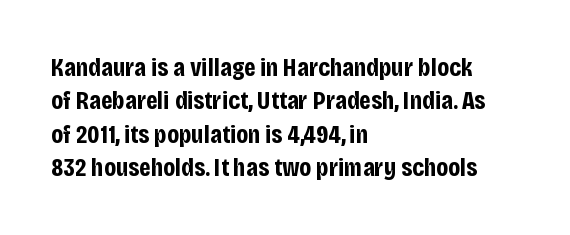
In terms of posture, this sample is upright. Look at the stroke-to-counter ratio: heavy, a bold. Notice how descenders clear the ascenders below comfortably — that's standard leading. The zone under the glyphs is completely vacant. The rendering keeps characters at their native spacing.
